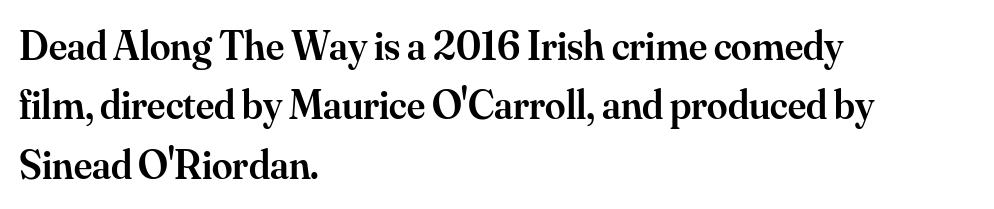
{"serif": "yes", "italic": "no", "bold": "semi", "weight": "semibold", "width": "normal", "stroke_contrast": "medium", "x_height": "small", "monospaced": "no", "underline": "no", "align": "left", "line_spacing": "normal", "line_spacing_ratio": 1.45, "letter_spacing": "normal", "letter_spacing_em": 0.0, "glyph_px": 41}
